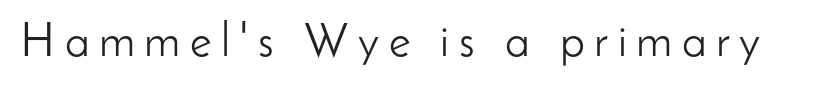
The image shows 47 px light sans-serif type, upright; set unusually wide letter spacing (+0.2 em), not underlined; low stroke contrast and a small x-height.
